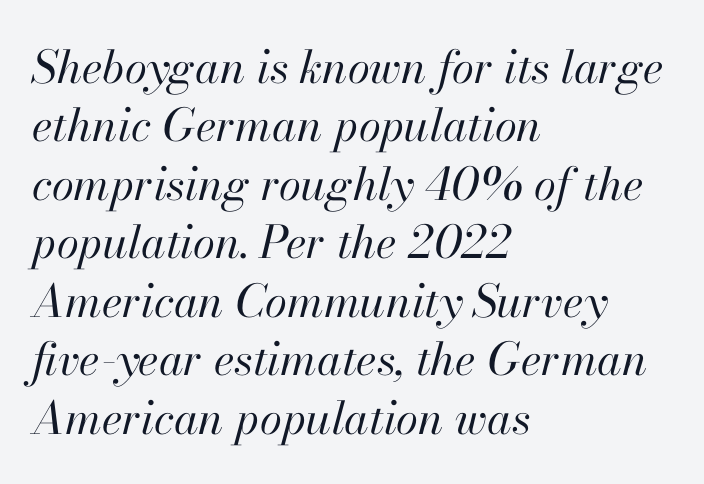
The image shows 45 px regular-weight type, italic (leaning right); set left-aligned, normal line spacing (1.3x), normal letter spacing, not underlined; high stroke contrast and a small x-height.
